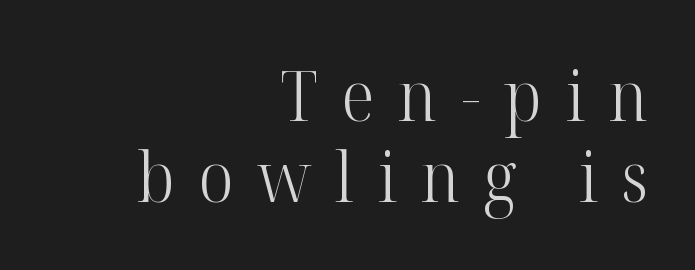
Q: Is the text bold? A: No.
Q: Is the text italic (slanted)? A: No, it is upright.
Q: Is the typeface a serif or a sans-serif typeface? A: Serif.
Q: Is the text underlined? A: No.
Q: How is the paragraph aligned? A: Right-aligned.
Q: Is the spacing between letters normal or unusually wide? A: Unusually wide.
Q: Width (condensed, normal, or wide)? A: Normal.
Q: Stroke contrast? A: High.
Q: x-height? A: Medium.
Q: Monospaced? A: No.
